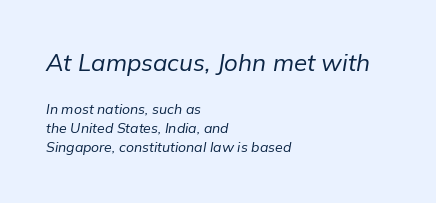
{"italic": "yes", "lean": "right", "slant_degrees": 9, "bold": "no", "underline": "no", "align": "left", "line_spacing": "normal", "line_spacing_ratio": 1.39, "letter_spacing": "normal", "letter_spacing_em": 0.0, "larger_block": "first", "size_ratio": 1.71, "glyph_px": 24}
